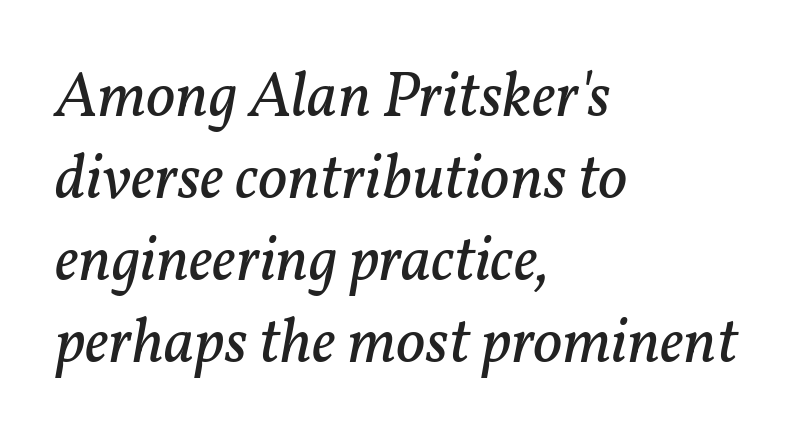
Q: Is the text bold? A: No.
Q: Is the text italic (slanted)? A: Yes, it leans right by about 11 degrees.
Q: Is the typeface a serif or a sans-serif typeface? A: Serif.
Q: Is the text underlined? A: No.
Q: How is the paragraph aligned? A: Left-aligned.
Q: Is the spacing between letters normal or unusually wide? A: Normal.
Q: Is the spacing between lines tight, normal or loose? A: Normal.
Q: Width (condensed, normal, or wide)? A: Normal.
Q: Stroke contrast? A: Low.
Q: x-height? A: Medium.
Q: Monospaced? A: No.
